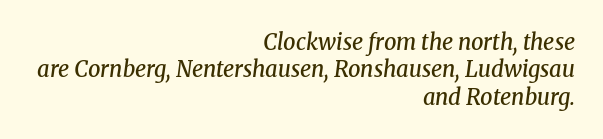
The image shows 22 px text type, italic (leaning right); set right-aligned, normal line spacing (1.25x), normal letter spacing, not underlined.
